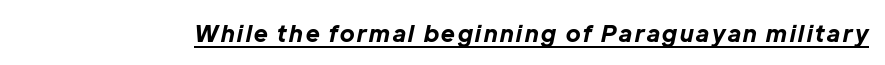
The typesetter has applied underlining to the passage shown. Rendered with sloped, italic letterforms. The glyphs have the mass of a bold cut.
